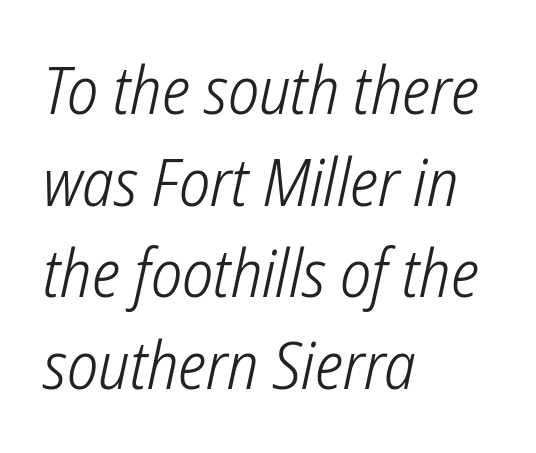
{"serif": "no", "bold": "no", "weight": "light", "width": "condensed", "stroke_contrast": "low", "x_height": "medium", "monospaced": "no", "underline": "no", "align": "left", "line_spacing": "normal", "line_spacing_ratio": 1.39, "letter_spacing": "normal", "letter_spacing_em": 0.0, "glyph_px": 66}
